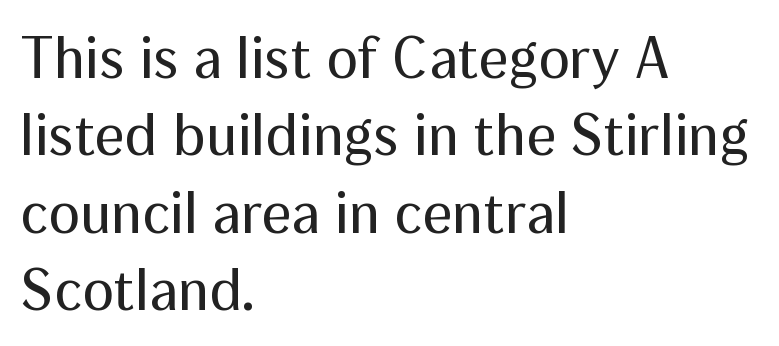
{"serif": "no", "italic": "no", "bold": "no", "weight": "regular", "width": "normal", "stroke_contrast": "medium", "x_height": "medium", "monospaced": "no", "underline": "no", "align": "left", "line_spacing": "normal", "line_spacing_ratio": 1.31, "letter_spacing": "normal", "letter_spacing_em": 0.0, "glyph_px": 59}
